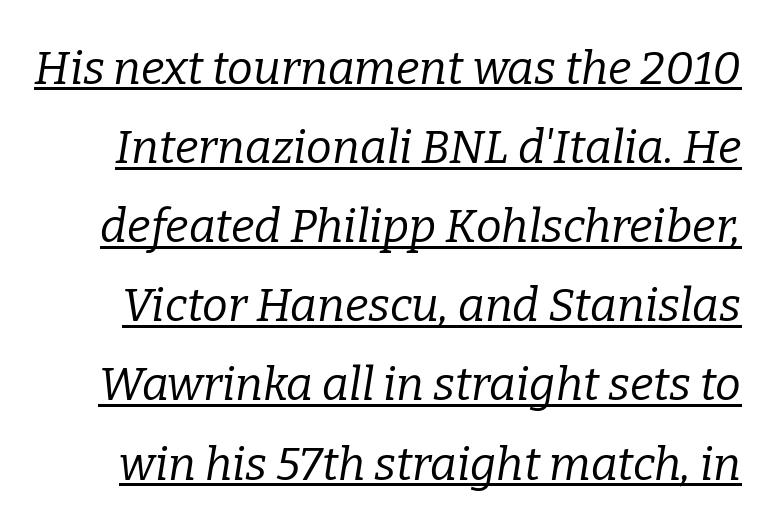
Q: Is the text bold? A: No.
Q: Is the text italic (slanted)? A: Yes, it leans right by about 9 degrees.
Q: Is the typeface a serif or a sans-serif typeface? A: Serif.
Q: Is the text underlined? A: Yes.
Q: Is the spacing between letters normal or unusually wide? A: Normal.
Q: Width (condensed, normal, or wide)? A: Normal.
Q: Stroke contrast? A: Low.
Q: x-height? A: Medium.
Q: Monospaced? A: No.
